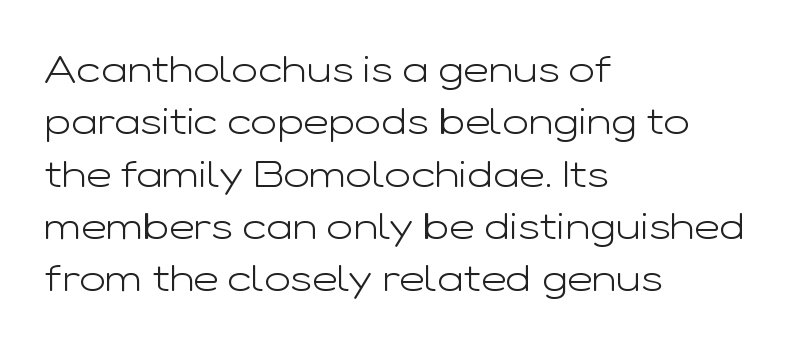
The image shows 39 px light, wide sans-serif type, upright; set left-aligned, normal line spacing (1.34x), normal letter spacing, not underlined; low stroke contrast and a medium x-height.
